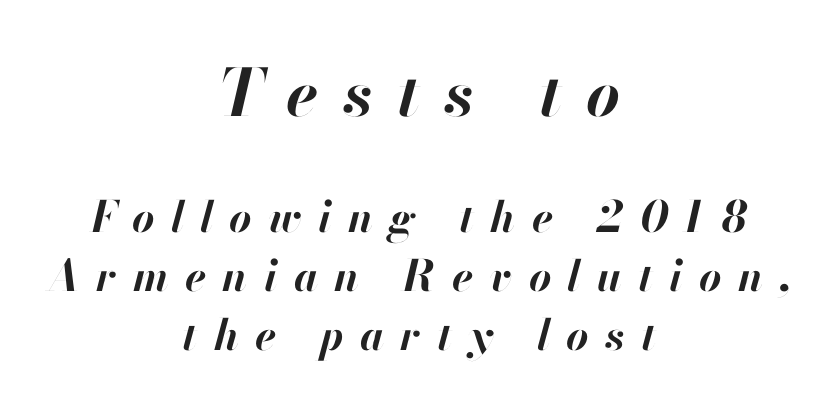
Proportional: the letters do not fall into vertical columns. Beneath every word, the page is bare. The paragraph has two soft edges and a firm central axis. Whoever set this made the first block the dominant, larger element. Regarding leading, the lines here are spaced in the standard way.
